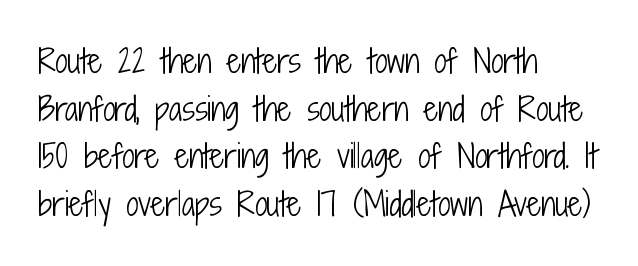
Heaviness? Minimal to ordinary, like unemphasized prose. Is there any slant? The stems are plumb. The characters display no serif detailing; their extremities are plain. In CSS terms this would be text-align: left. Successive baselines arrive at the customary interval.
